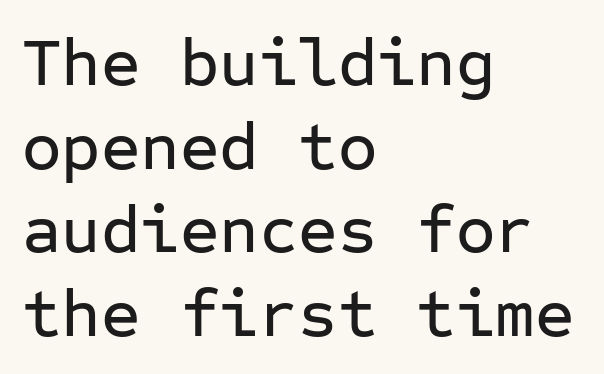
The image shows 68 px sans-serif type, upright, monospaced; set left-aligned, line spacing 1.23x, normal letter spacing, not underlined; low stroke contrast and a medium x-height.
